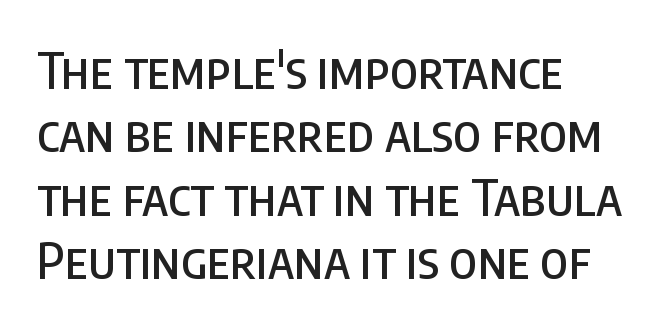
The image shows 50 px condensed sans-serif type, upright; set left-aligned, normal line spacing (1.27x), normal letter spacing, not underlined; low stroke contrast and a large x-height.
